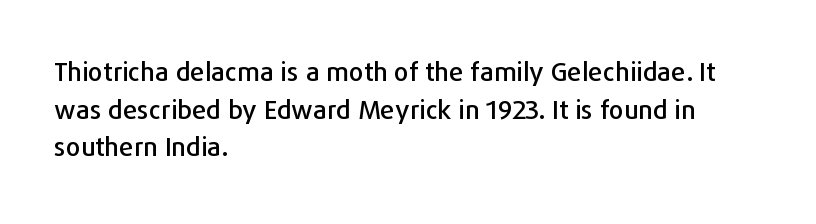
Which margin do the lines hug? The left one — the right edge is uneven. This sample uses plain, unmodified letter spacing. Glance below the letters and you will spot only blank space. Baseline-to-baseline distance is the conventional proportion of letter height.
